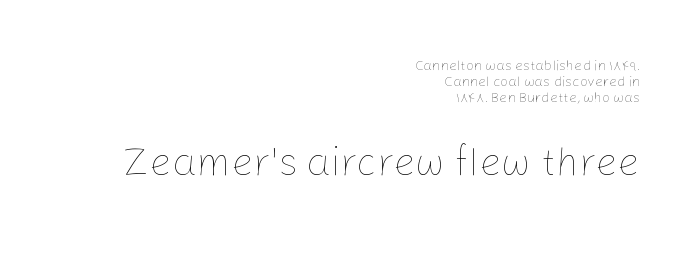
Q: Is the text bold? A: No.
Q: Is the text italic (slanted)? A: No, it is upright.
Q: Is the text underlined? A: No.
Q: How is the paragraph aligned? A: Right-aligned.
Q: Is the spacing between letters normal or unusually wide? A: Normal.
Q: Is the spacing between lines tight, normal or loose? A: Tight.
Q: Which block of text is set in a larger size, the first (top) or the second (bottom)? A: The second (bottom) one.
Q: Width (condensed, normal, or wide)? A: Normal.
Q: Stroke contrast? A: Low.
Q: x-height? A: Medium.
Q: Monospaced? A: No.
